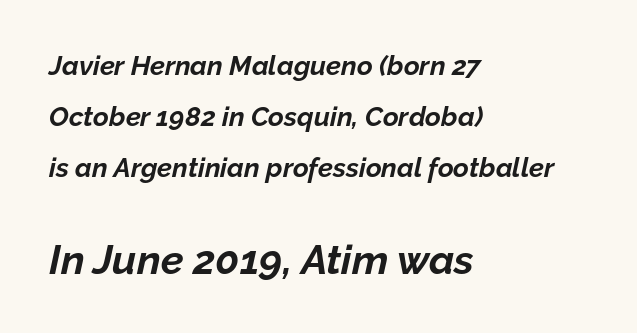
The image shows 41 px bold type, italic (leaning right); set left-aligned, line spacing 1.89x, normal letter spacing, not underlined; the second (bottom) block is 1.52x larger; low stroke contrast and a medium x-height.
